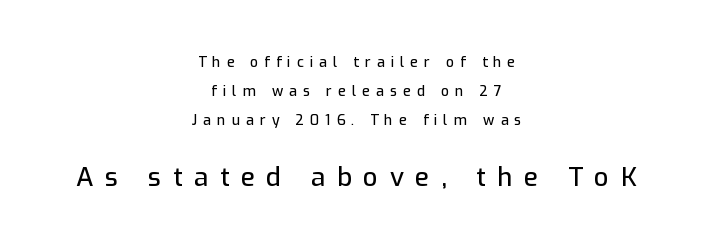
The words here are not underlined. These two chunks differ in scale, with the bottom chunk taking the larger measure. Every character sits straight up, as roman type does. Does the copy run flush right? No — it is centered line by line. The space between consecutive lines is lavish.
